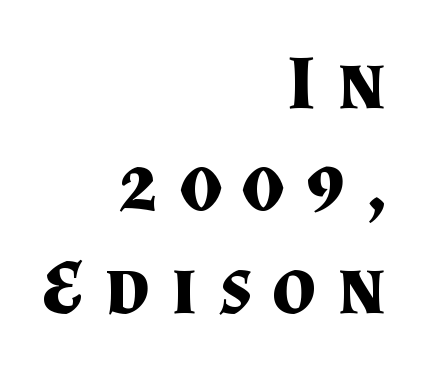
{"serif": "yes", "italic": "no", "bold": "yes", "weight": "bold", "width": "normal", "stroke_contrast": "medium", "x_height": "small", "monospaced": "no", "underline": "no", "align": "right", "line_spacing": "normal", "line_spacing_ratio": 1.33, "letter_spacing": "wide", "letter_spacing_em": 0.27, "glyph_px": 77}
